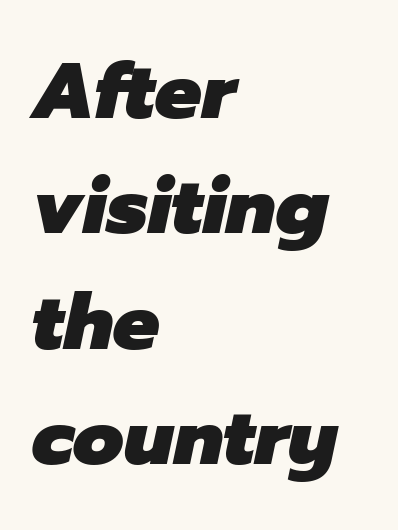
{"italic": "yes", "lean": "right", "slant_degrees": 12, "bold": "yes", "weight": "heavy", "width": "normal", "stroke_contrast": "low", "x_height": "medium", "monospaced": "no", "underline": "no", "align": "left", "line_spacing": "normal", "line_spacing_ratio": 1.48, "letter_spacing": "normal", "letter_spacing_em": 0.0, "glyph_px": 78}
